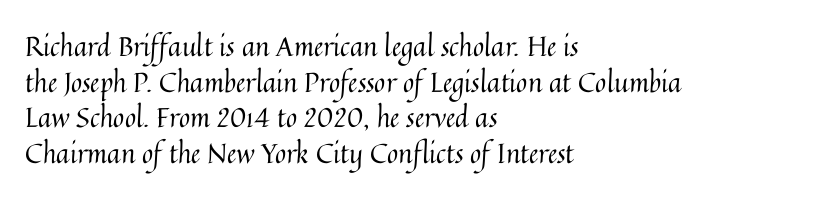
{"bold": "no", "underline": "no", "align": "left", "line_spacing": "normal", "line_spacing_ratio": 1.32, "letter_spacing": "normal", "letter_spacing_em": 0.0, "glyph_px": 27}
